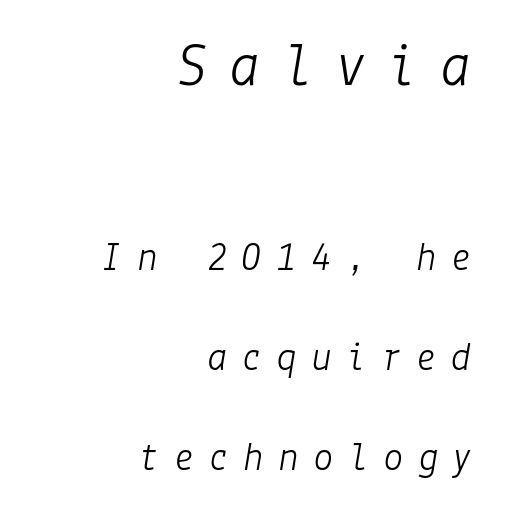
The image shows 62 px light type, italic (leaning right); set right-aligned, loose line spacing (2.44x), unusually wide letter spacing (+0.35 em), not underlined; the first (top) block is 1.51x larger; low stroke contrast and a medium x-height.
